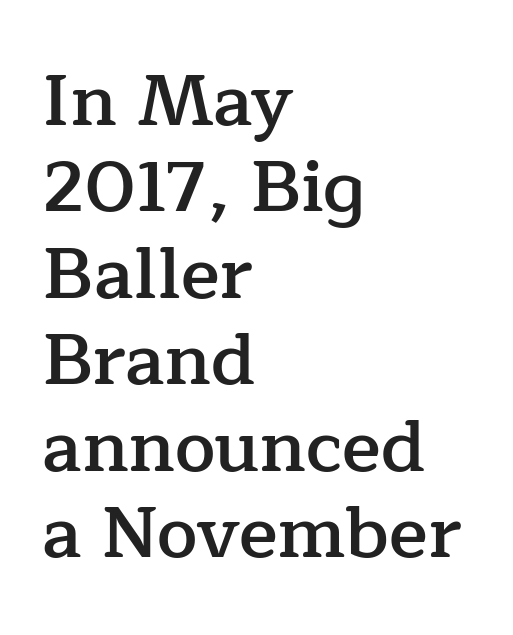
Q: Is the text bold? A: Semi-bold.
Q: Is the text italic (slanted)? A: No, it is upright.
Q: Is the typeface a serif or a sans-serif typeface? A: Serif.
Q: Is the text underlined? A: No.
Q: How is the paragraph aligned? A: Left-aligned.
Q: Is the spacing between letters normal or unusually wide? A: Normal.
Q: Width (condensed, normal, or wide)? A: Normal.
Q: Stroke contrast? A: Low.
Q: x-height? A: Medium.
Q: Monospaced? A: No.
